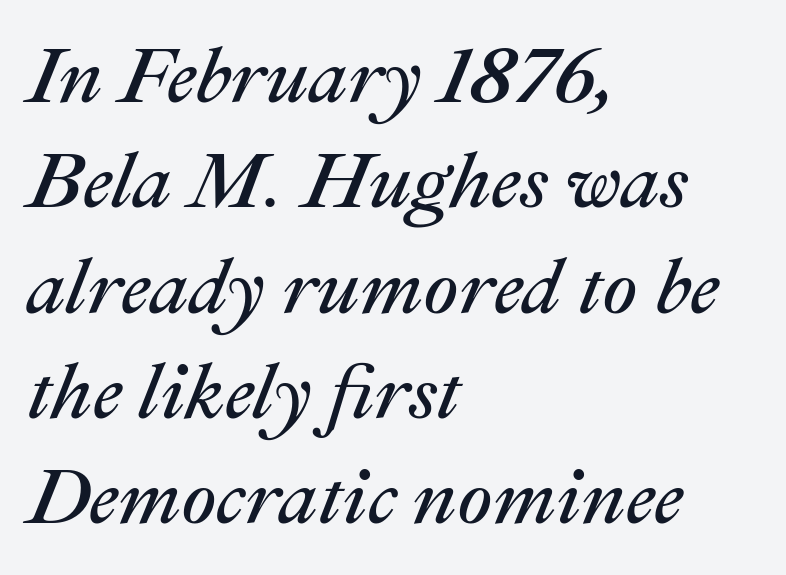
This rendering features lettering with no underline. The letters advance in unequal steps, a hallmark of proportional type. An italicized treatment has been applied to the whole sample. A student would call this left alignment; a typographer would say flush left, rag right. Students, observe: this is what conventionally led text looks like.
